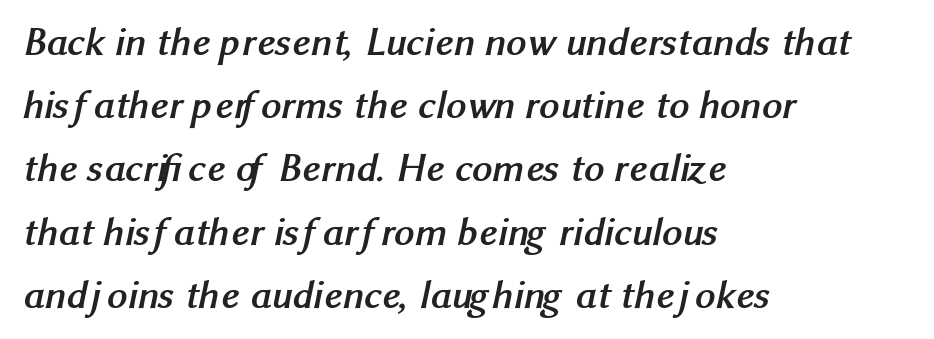
{"serif": "no", "bold": "yes", "weight": "semibold", "width": "normal", "stroke_contrast": "medium", "x_height": "medium", "monospaced": "no", "underline": "no", "align": "left", "line_spacing": "normal", "line_spacing_ratio": 1.58, "letter_spacing": "normal", "letter_spacing_em": 0.0, "glyph_px": 40}
